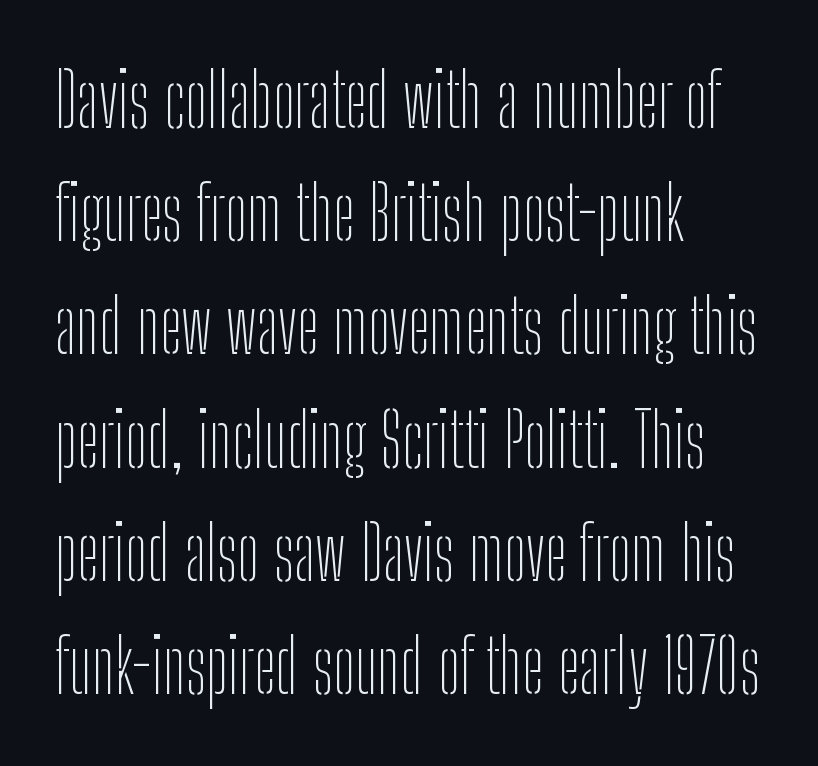
The image shows 74 px thin, condensed sans-serif type, upright; set left-aligned, normal line spacing (1.53x), normal letter spacing, not underlined; low stroke contrast and a medium x-height.
